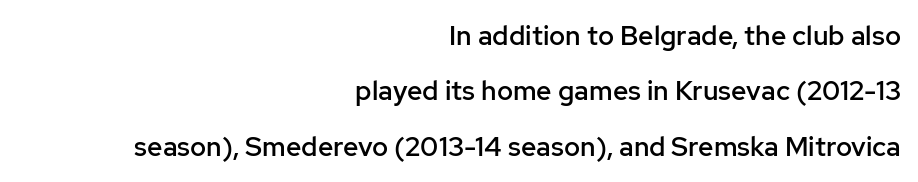
Is the block centered? No — it sits flush against the right margin. Is there much room between lines? Yes — plenty of vertical air separates them. It's the straight-up-and-down kind of type. Decoration check: the copy has no underline. Strokes here are thickened, but only to semibold level.
